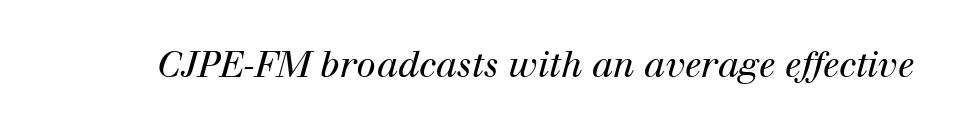
The image shows 35 px regular-weight serif type, italic (leaning right); set normal letter spacing, not underlined; high stroke contrast and a medium x-height.
